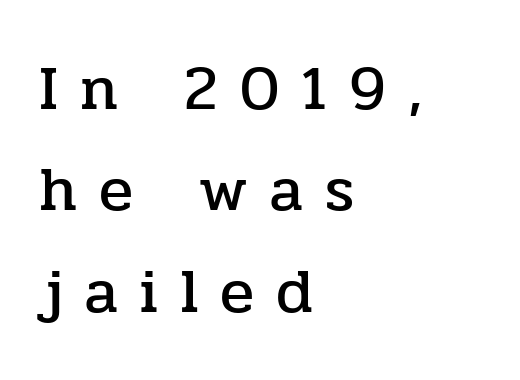
The image shows 63 px serif type, upright; set left-aligned, normal line spacing (1.61x), unusually wide letter spacing (+0.35 em), not underlined; low stroke contrast and a medium x-height.
